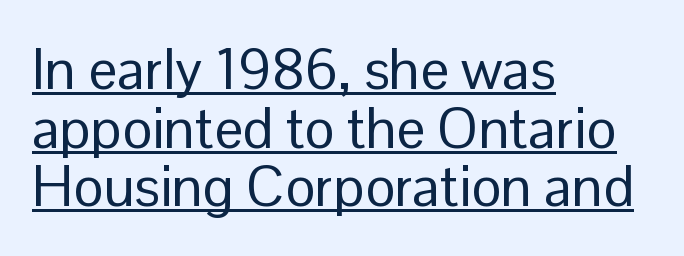
{"serif": "no", "italic": "no", "bold": "no", "weight": "regular", "width": "normal", "stroke_contrast": "low", "x_height": "medium", "monospaced": "no", "underline": "yes", "align": "left", "line_spacing": "tight", "line_spacing_ratio": 1.03, "letter_spacing": "normal", "letter_spacing_em": 0.0, "glyph_px": 57}
